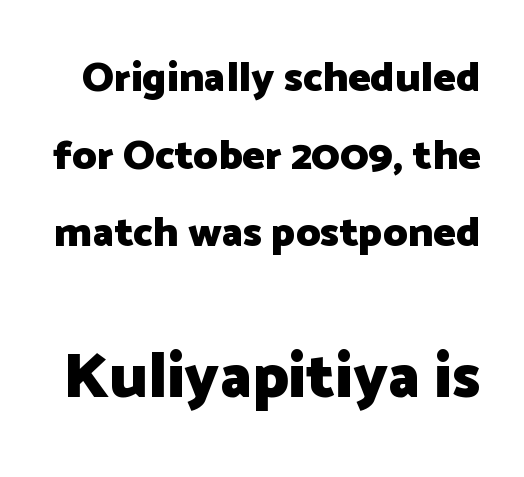
Q: Is the text bold? A: Yes.
Q: Is the text italic (slanted)? A: No, it is upright.
Q: Is the typeface a serif or a sans-serif typeface? A: Sans-serif.
Q: Is the text underlined? A: No.
Q: Is the spacing between letters normal or unusually wide? A: Normal.
Q: Which block of text is set in a larger size, the first (top) or the second (bottom)? A: The second (bottom) one.
Q: Width (condensed, normal, or wide)? A: Normal.
Q: Stroke contrast? A: Low.
Q: x-height? A: Medium.
Q: Monospaced? A: No.
